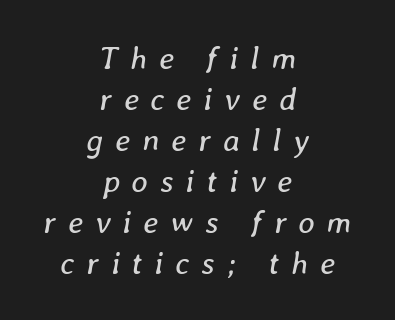
Q: Is the text bold? A: No.
Q: Is the text italic (slanted)? A: Yes, it leans right by about 8 degrees.
Q: Is the text underlined? A: No.
Q: How is the paragraph aligned? A: Centered.
Q: Is the spacing between letters normal or unusually wide? A: Unusually wide.
Q: Is the spacing between lines tight, normal or loose? A: Normal.
Q: Width (condensed, normal, or wide)? A: Normal.
Q: Stroke contrast? A: Low.
Q: x-height? A: Medium.
Q: Monospaced? A: No.
